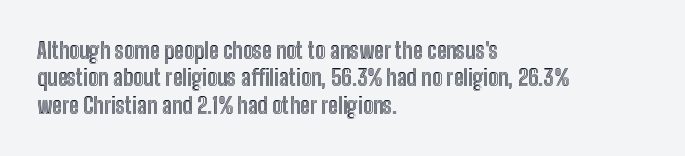
{"italic": "no", "underline": "no", "align": "left", "line_spacing": "normal", "line_spacing_ratio": 1.25, "letter_spacing": "normal", "letter_spacing_em": 0.0, "glyph_px": 22}
